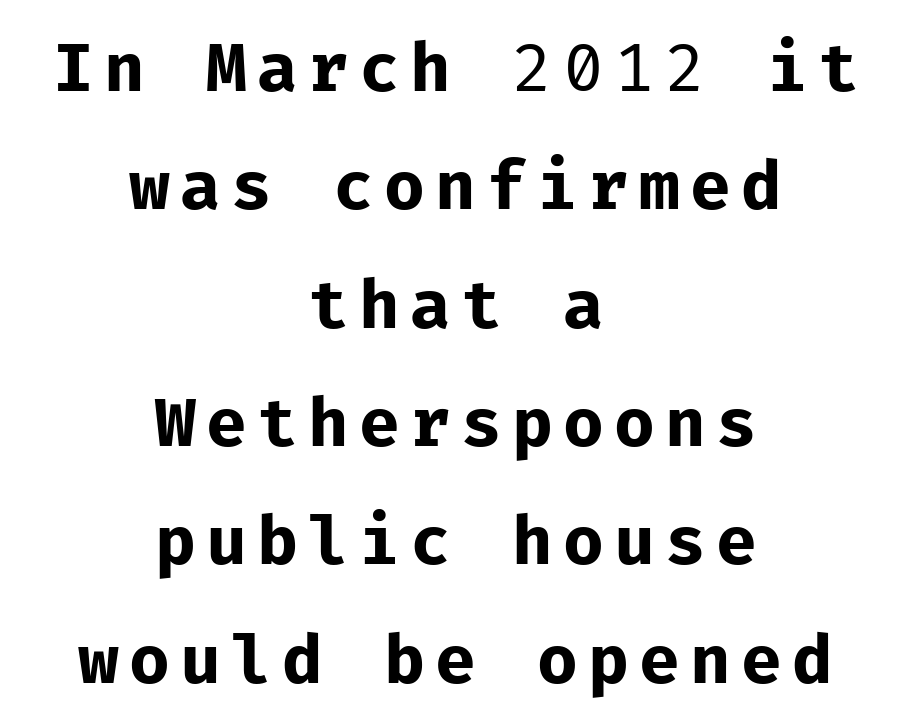
Q: Is the text bold? A: No.
Q: Is the text italic (slanted)? A: No, it is upright.
Q: Is the typeface a serif or a sans-serif typeface? A: Sans-serif.
Q: Is the text underlined? A: No.
Q: How is the paragraph aligned? A: Centered.
Q: Width (condensed, normal, or wide)? A: Normal.
Q: Stroke contrast? A: Low.
Q: x-height? A: Medium.
Q: Monospaced? A: Yes.
